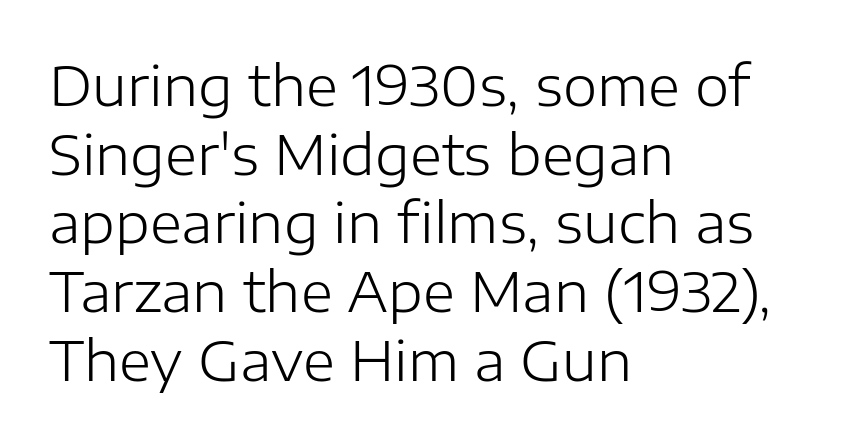
Q: Is the text bold? A: No.
Q: Is the text italic (slanted)? A: No, it is upright.
Q: Is the typeface a serif or a sans-serif typeface? A: Sans-serif.
Q: Is the text underlined? A: No.
Q: How is the paragraph aligned? A: Left-aligned.
Q: Is the spacing between letters normal or unusually wide? A: Normal.
Q: Is the spacing between lines tight, normal or loose? A: Normal.
Q: Width (condensed, normal, or wide)? A: Normal.
Q: Stroke contrast? A: Low.
Q: x-height? A: Medium.
Q: Monospaced? A: No.
